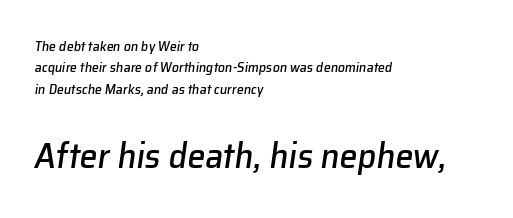
The image shows 36 px text type, italic (leaning right); set left-aligned, normal line spacing (1.53x), normal letter spacing, not underlined; the second (bottom) block is 2.57x larger; low stroke contrast and a medium x-height.
